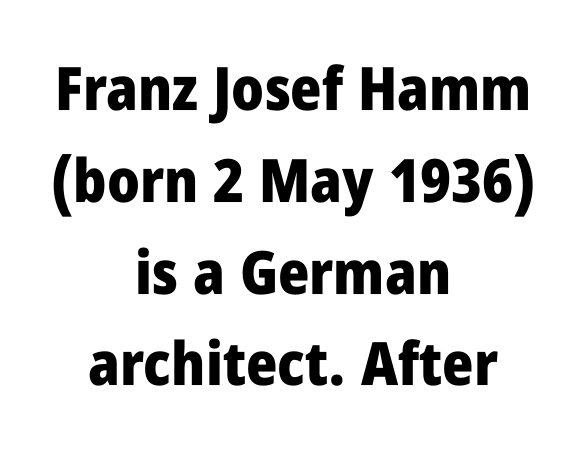
A clean baseline with only descenders dipping below it. The rendering shows plain stroke endings on the letterforms — a sans-serif design. Italic? Not at all — the glyphs are vertical. The compositor balanced each line on the midline. Proportional: the letters do not fall into vertical columns. Caption: bold face, heavy strokes.
